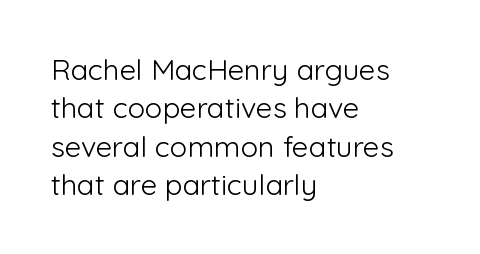
No extra tracking has been applied to these lines. Quick note: interline space is typical. Bare-footed words on every line. The passage shown is typed in a proportional face where columns would drift. A light-to-regular cut is what we see here.
